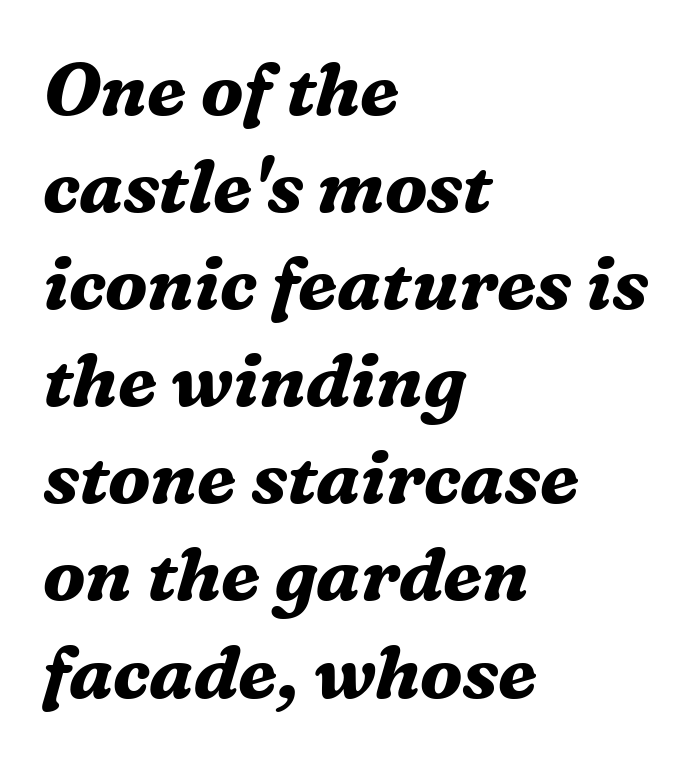
{"serif": "yes", "italic": "yes", "lean": "right", "slant_degrees": 16, "bold": "yes", "weight": "bold", "width": "normal", "stroke_contrast": "medium", "x_height": "medium", "monospaced": "no", "underline": "no", "align": "left", "line_spacing": "normal", "line_spacing_ratio": 1.33, "letter_spacing": "normal", "letter_spacing_em": 0.0, "glyph_px": 73}
